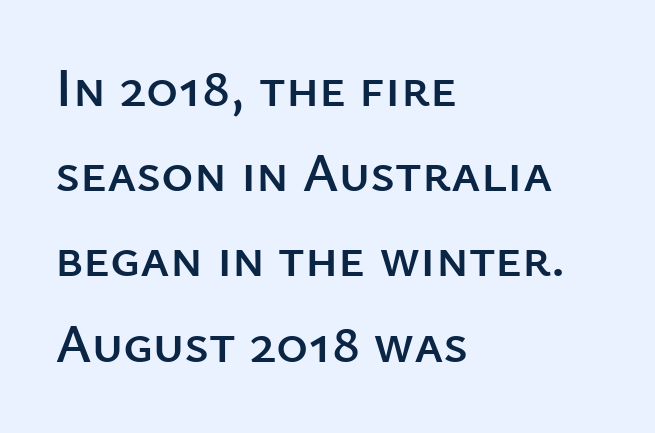
Q: Is the text italic (slanted)? A: No, it is upright.
Q: Is the typeface a serif or a sans-serif typeface? A: Sans-serif.
Q: Is the text underlined? A: No.
Q: How is the paragraph aligned? A: Left-aligned.
Q: Is the spacing between letters normal or unusually wide? A: Normal.
Q: Is the spacing between lines tight, normal or loose? A: Normal.
Q: Width (condensed, normal, or wide)? A: Normal.
Q: Stroke contrast? A: Low.
Q: x-height? A: Medium.
Q: Monospaced? A: No.
